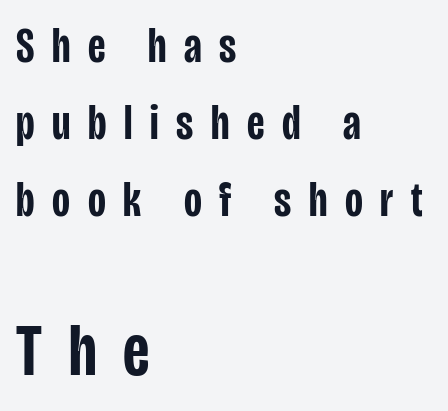
Q: Is the text bold? A: Semi-bold.
Q: Is the text italic (slanted)? A: No, it is upright.
Q: Is the typeface a serif or a sans-serif typeface? A: Sans-serif.
Q: Is the text underlined? A: No.
Q: How is the paragraph aligned? A: Left-aligned.
Q: Is the spacing between letters normal or unusually wide? A: Unusually wide.
Q: Is the spacing between lines tight, normal or loose? A: Normal.
Q: Which block of text is set in a larger size, the first (top) or the second (bottom)? A: The second (bottom) one.
Q: Width (condensed, normal, or wide)? A: Condensed.
Q: Stroke contrast? A: Low.
Q: x-height? A: Large.
Q: Monospaced? A: No.
